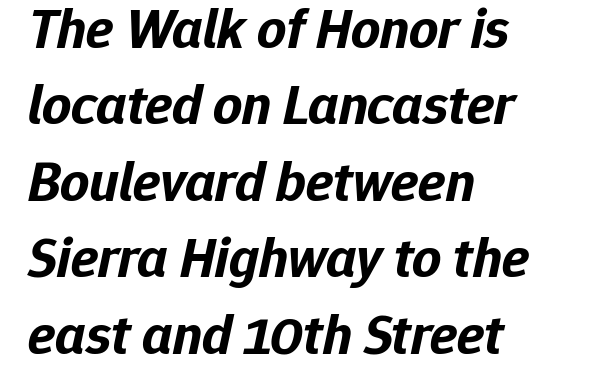
{"italic": "yes", "lean": "right", "slant_degrees": 12, "bold": "yes", "weight": "bold", "width": "normal", "stroke_contrast": "low", "x_height": "medium", "monospaced": "no", "underline": "no", "align": "left", "line_spacing": "normal", "line_spacing_ratio": 1.34, "letter_spacing": "normal", "letter_spacing_em": 0.0, "glyph_px": 57}
